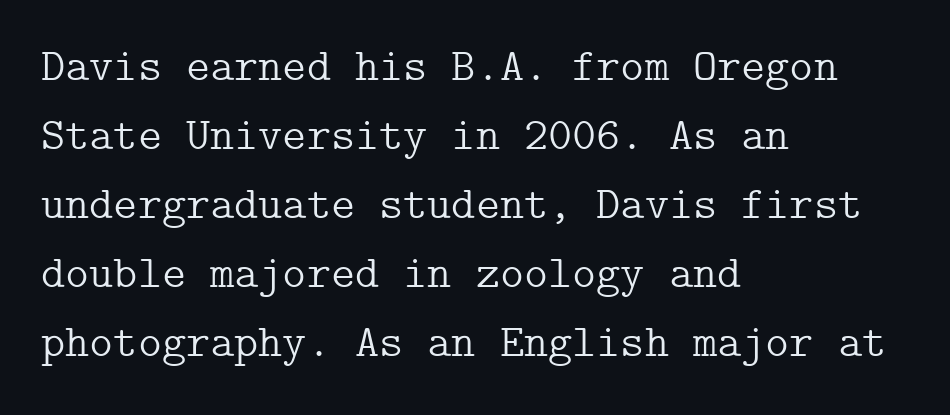
Nothing unusual about the tracking: characters are spaced as the font intends. Stroke terminals: seriffed. Unmarked baselines from the first word to the last. This reads as an unemphasized weight, regular at the heaviest. Honestly, the row spacing looks completely unremarkable.
